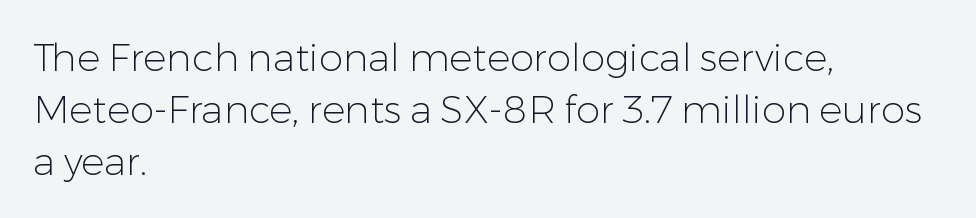
Q: Is the text bold? A: No.
Q: Is the text italic (slanted)? A: No, it is upright.
Q: Is the typeface a serif or a sans-serif typeface? A: Sans-serif.
Q: Is the text underlined? A: No.
Q: How is the paragraph aligned? A: Left-aligned.
Q: Is the spacing between letters normal or unusually wide? A: Normal.
Q: Is the spacing between lines tight, normal or loose? A: Normal.
Q: Width (condensed, normal, or wide)? A: Normal.
Q: Stroke contrast? A: Low.
Q: x-height? A: Medium.
Q: Monospaced? A: No.
